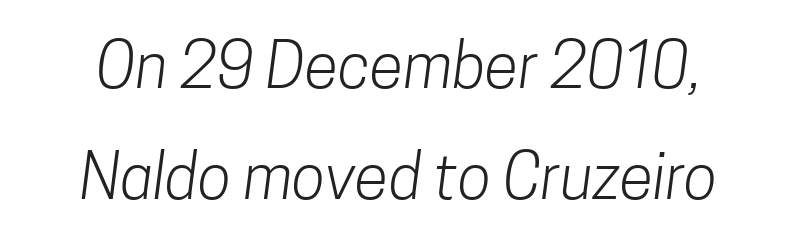
The image shows 62 px light, condensed sans-serif type; set line spacing 1.79x, normal letter spacing, not underlined; low stroke contrast and a medium x-height.
